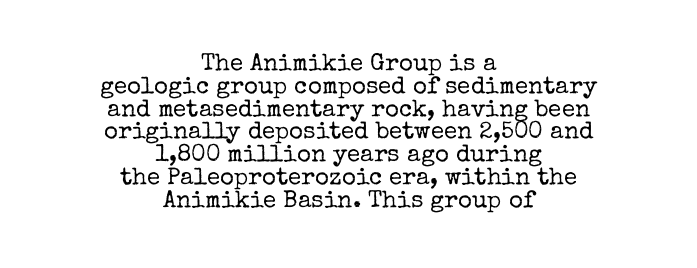
The image shows 24 px text type, upright; set centered, tight line spacing (0.95x), normal letter spacing, not underlined.
